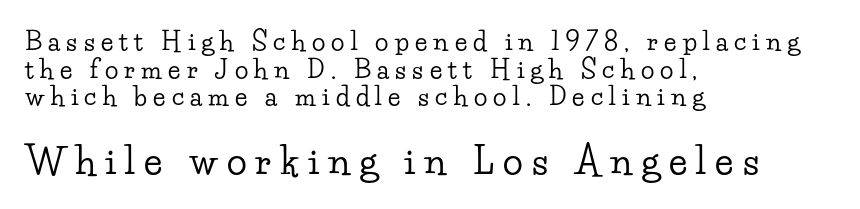
Q: Is the text italic (slanted)? A: No, it is upright.
Q: Is the typeface a serif or a sans-serif typeface? A: Serif.
Q: Is the text underlined? A: No.
Q: How is the paragraph aligned? A: Left-aligned.
Q: Is the spacing between letters normal or unusually wide? A: Unusually wide.
Q: Is the spacing between lines tight, normal or loose? A: Tight.
Q: Which block of text is set in a larger size, the first (top) or the second (bottom)? A: The second (bottom) one.
Q: Width (condensed, normal, or wide)? A: Wide.
Q: Stroke contrast? A: Low.
Q: x-height? A: Small.
Q: Monospaced? A: No.
